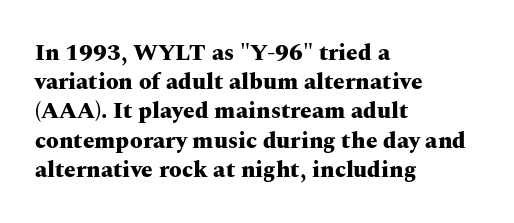
Q: Is the text bold? A: Yes.
Q: Is the text italic (slanted)? A: No, it is upright.
Q: Is the text underlined? A: No.
Q: How is the paragraph aligned? A: Left-aligned.
Q: Is the spacing between letters normal or unusually wide? A: Normal.
Q: Is the spacing between lines tight, normal or loose? A: Normal.
